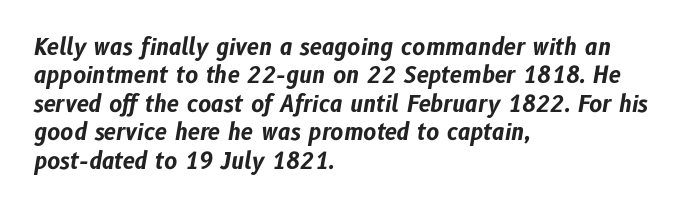
The image shows 22 px bold type, italic (leaning right); set left-aligned, normal line spacing (1.29x), normal letter spacing, not underlined.
